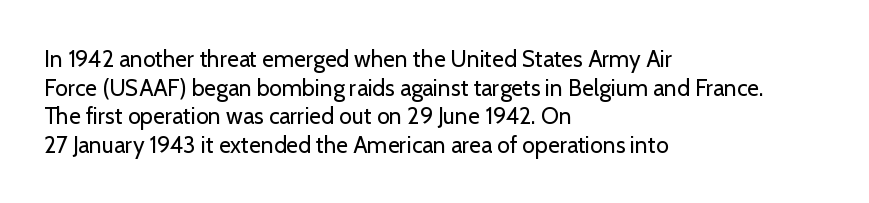
Q: Is the text bold? A: No.
Q: Is the text italic (slanted)? A: No, it is upright.
Q: Is the text underlined? A: No.
Q: How is the paragraph aligned? A: Left-aligned.
Q: Is the spacing between letters normal or unusually wide? A: Normal.
